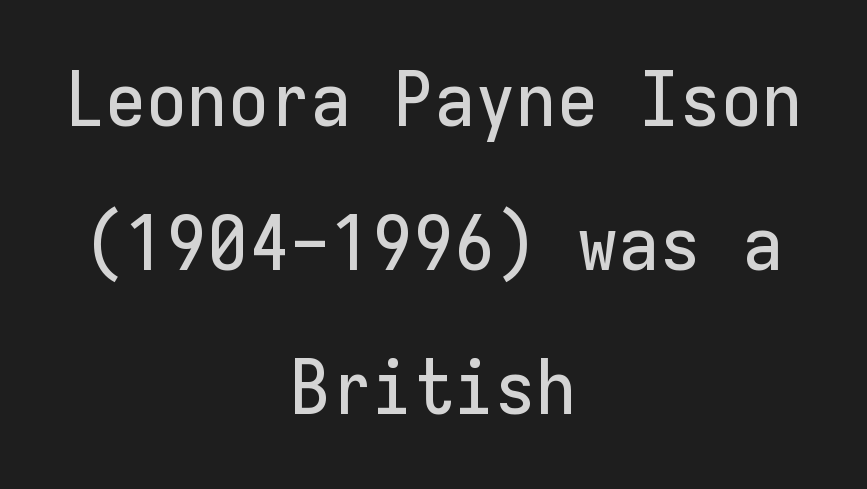
The image shows 75 px sans-serif type, upright, monospaced; set centered, loose line spacing (1.92x), normal letter spacing, not underlined; low stroke contrast and a medium x-height.
